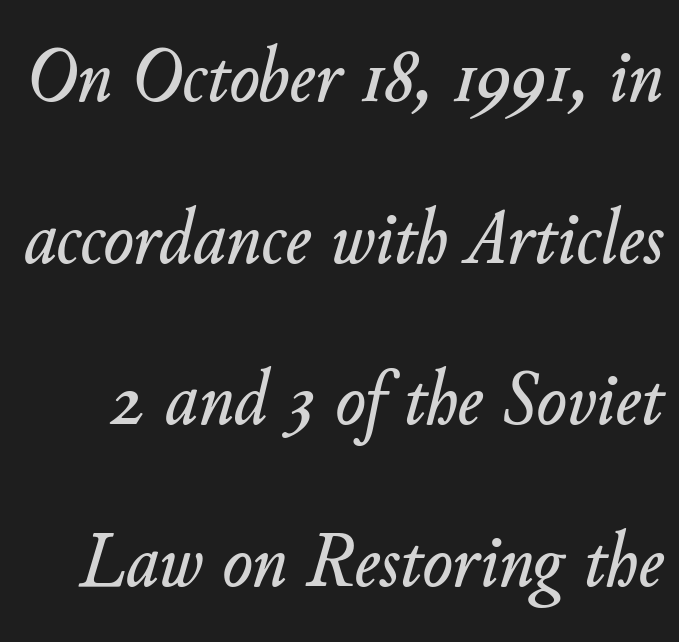
Q: Is the text italic (slanted)? A: Yes, it leans right by about 11 degrees.
Q: Is the text underlined? A: No.
Q: Is the spacing between letters normal or unusually wide? A: Normal.
Q: Is the spacing between lines tight, normal or loose? A: Loose.
Q: Width (condensed, normal, or wide)? A: Normal.
Q: Stroke contrast? A: Low.
Q: x-height? A: Small.
Q: Monospaced? A: No.
